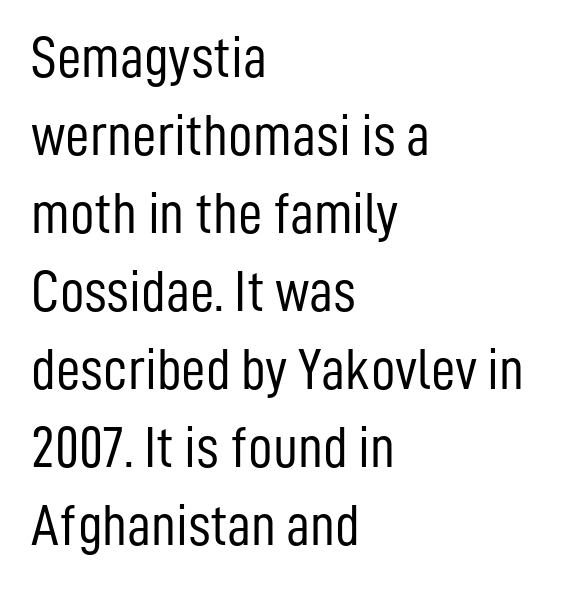
Q: Is the text bold? A: No.
Q: Is the text italic (slanted)? A: No, it is upright.
Q: Is the typeface a serif or a sans-serif typeface? A: Sans-serif.
Q: Is the text underlined? A: No.
Q: How is the paragraph aligned? A: Left-aligned.
Q: Is the spacing between letters normal or unusually wide? A: Normal.
Q: Is the spacing between lines tight, normal or loose? A: Normal.
Q: Width (condensed, normal, or wide)? A: Condensed.
Q: Stroke contrast? A: Low.
Q: x-height? A: Medium.
Q: Monospaced? A: No.
